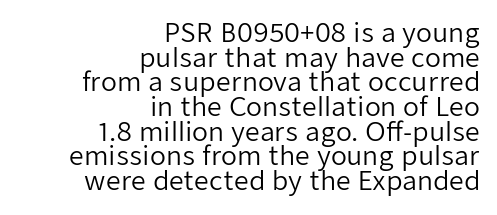
Q: Is the text bold? A: No.
Q: Is the text italic (slanted)? A: No, it is upright.
Q: Is the text underlined? A: No.
Q: How is the paragraph aligned? A: Right-aligned.
Q: Is the spacing between letters normal or unusually wide? A: Normal.
Q: Is the spacing between lines tight, normal or loose? A: Tight.
